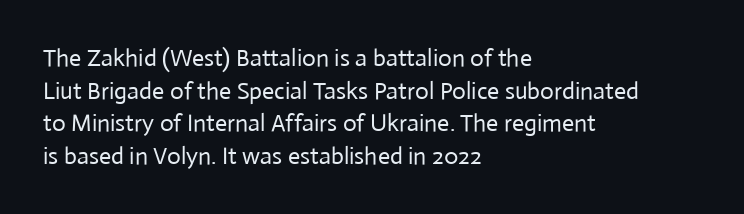
{"italic": "no", "bold": "no", "underline": "no", "align": "left", "line_spacing": "normal", "line_spacing_ratio": 1.36, "letter_spacing": "normal", "letter_spacing_em": 0.0, "glyph_px": 24}
